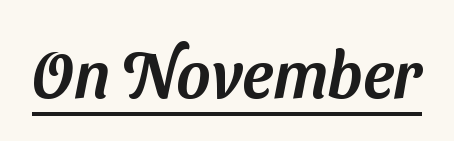
The image shows 65 px sans-serif type; set normal letter spacing, underlined; medium stroke contrast and a medium x-height.
